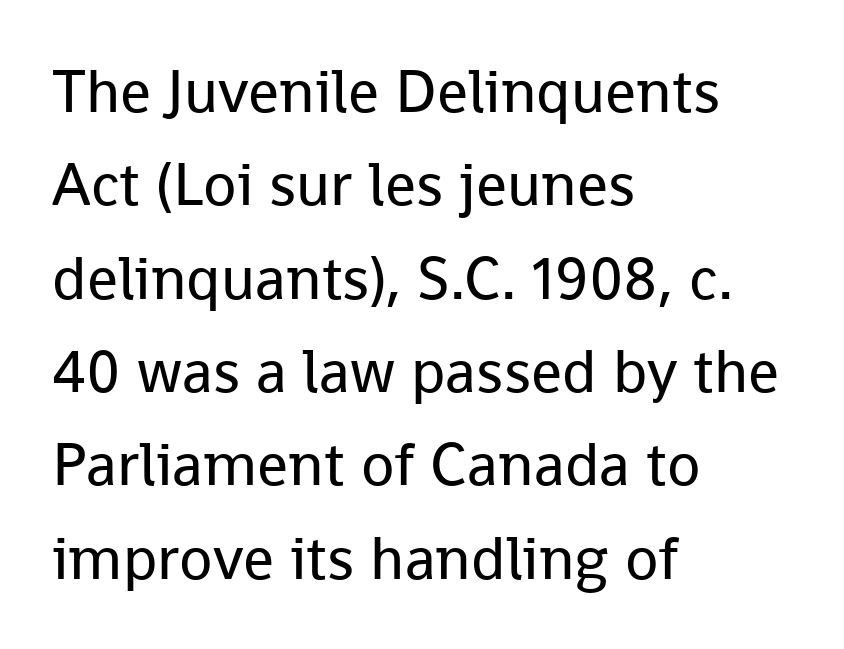
The image shows 61 px regular-weight sans-serif type, upright; set left-aligned, normal line spacing (1.53x), normal letter spacing, not underlined; low stroke contrast and a medium x-height.
